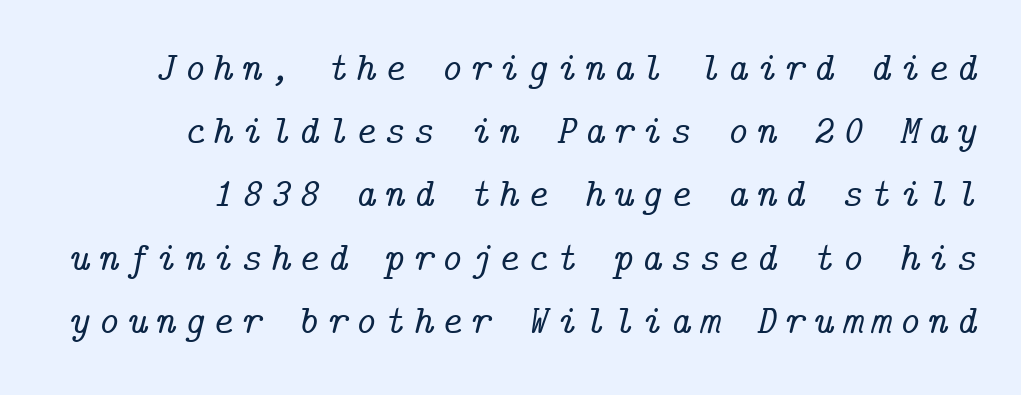
The image shows 40 px serif type, italic (leaning right); set normal line spacing (1.58x), not underlined; low stroke contrast and a medium x-height.
